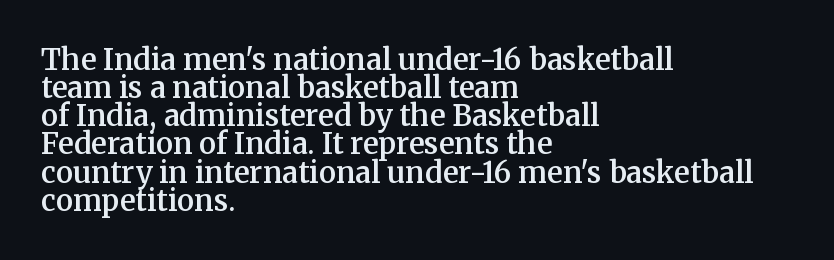
{"serif": "yes", "italic": "no", "bold": "semi", "weight": "semibold", "width": "normal", "stroke_contrast": "medium", "x_height": "medium", "monospaced": "no", "underline": "no", "align": "left", "line_spacing": "tight", "line_spacing_ratio": 0.97, "letter_spacing": "normal", "letter_spacing_em": 0.0, "glyph_px": 29}
